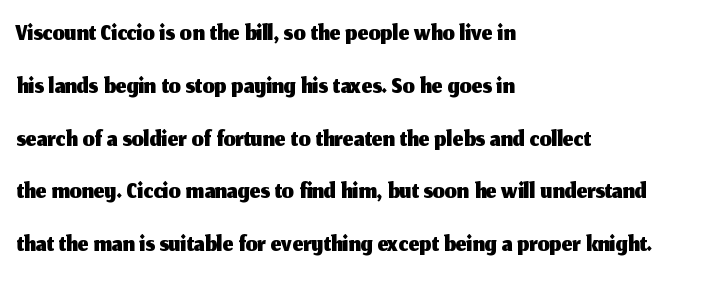
{"serif": "no", "italic": "no", "width": "normal", "stroke_contrast": "medium", "x_height": "medium", "monospaced": "no", "underline": "no", "align": "left", "line_spacing": "normal", "line_spacing_ratio": 1.39, "letter_spacing": "normal", "letter_spacing_em": 0.0, "glyph_px": 38}
